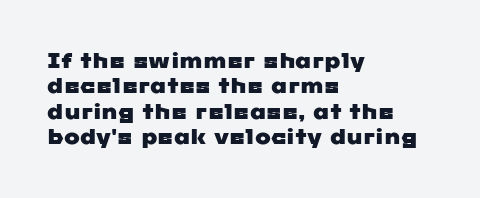
The image shows 21 px text type; set left-aligned, line spacing 1.21x, normal letter spacing, not underlined.
